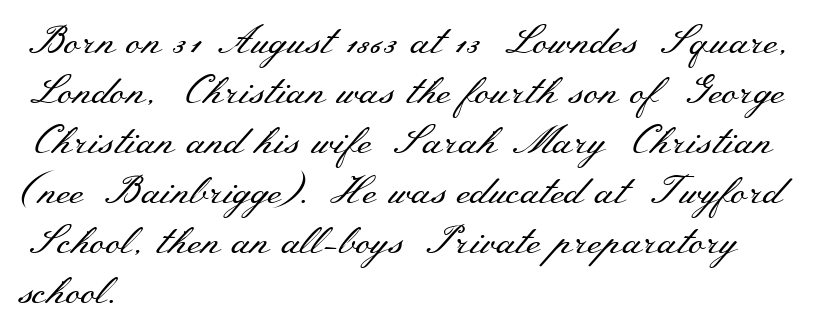
The image shows 39 px regular-weight, wide serif type; set left-aligned, normal line spacing (1.28x), normal letter spacing, not underlined; medium stroke contrast and a small x-height.
